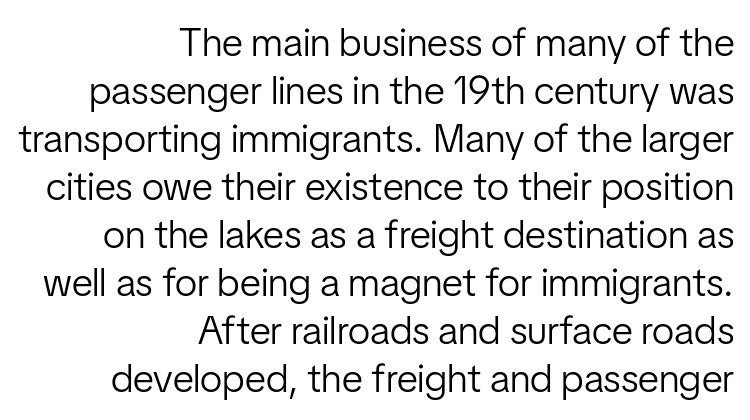
Rule under the text: the space is simply empty. Varying glyph widths throughout — classic text-font behaviour. The strokes carry an ordinary text weight at most. Typeset ragged left — the right edge is the straight one. How are the letters spaced? Ordinarily, with no added tracking.
